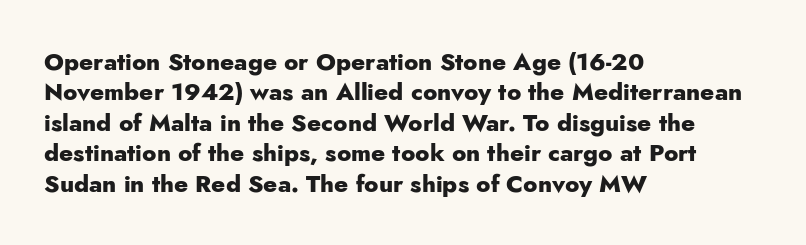
Q: Is the text bold? A: Yes.
Q: Is the text italic (slanted)? A: No, it is upright.
Q: Is the text underlined? A: No.
Q: How is the paragraph aligned? A: Left-aligned.
Q: Is the spacing between letters normal or unusually wide? A: Normal.
Q: Is the spacing between lines tight, normal or loose? A: Normal.
